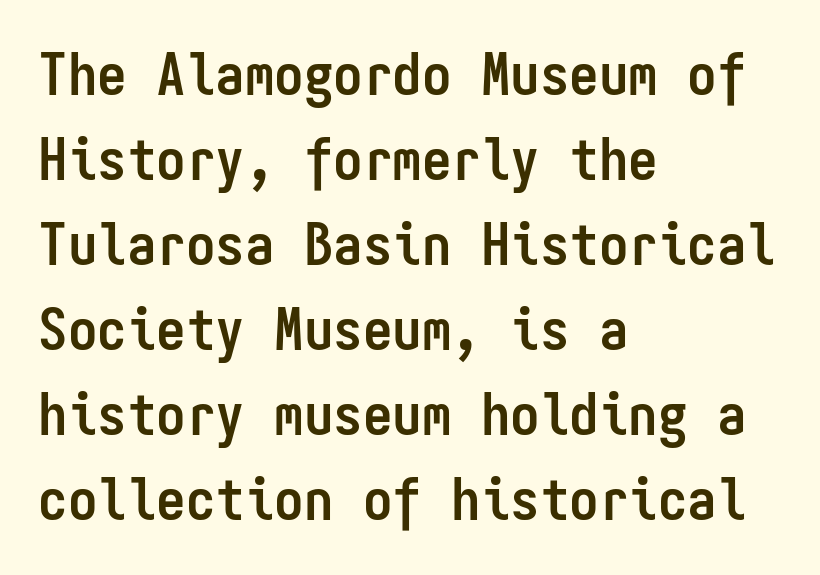
The image shows 59 px semibold, condensed sans-serif type, upright, monospaced; set left-aligned, normal line spacing (1.44x), normal letter spacing, not underlined; low stroke contrast and a medium x-height.
